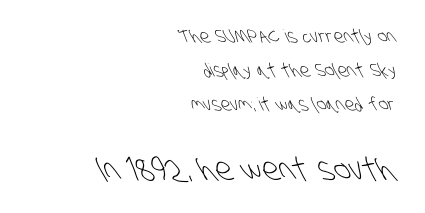
The image shows 31 px light, condensed sans-serif type; set right-aligned, line spacing 1.89x, normal letter spacing, not underlined; the second (bottom) block is 1.72x larger; low stroke contrast and a large x-height.
